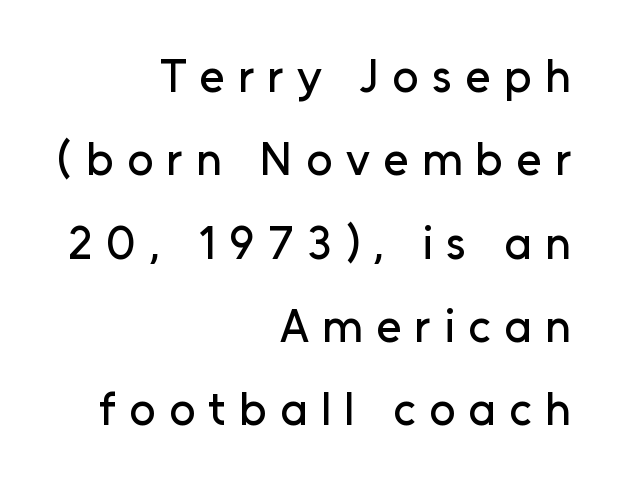
Q: Is the text italic (slanted)? A: No, it is upright.
Q: Is the typeface a serif or a sans-serif typeface? A: Sans-serif.
Q: Is the text underlined? A: No.
Q: How is the paragraph aligned? A: Right-aligned.
Q: Is the spacing between letters normal or unusually wide? A: Unusually wide.
Q: Width (condensed, normal, or wide)? A: Normal.
Q: Stroke contrast? A: Low.
Q: x-height? A: Medium.
Q: Monospaced? A: No.
